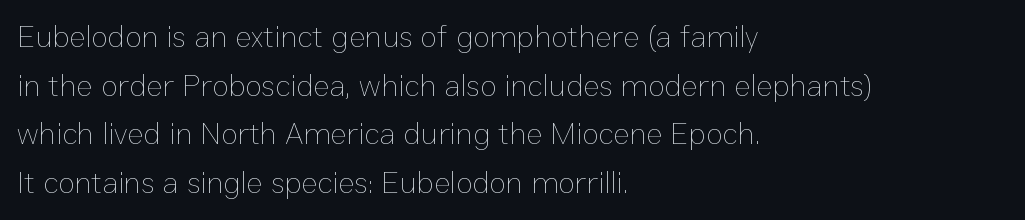
The image shows 31 px thin type, upright; set left-aligned, normal line spacing (1.57x), normal letter spacing, not underlined; low stroke contrast and a medium x-height.
